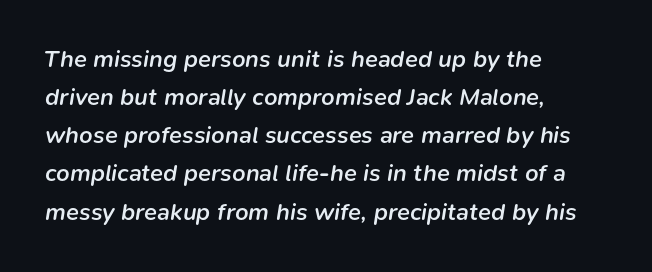
{"italic": "yes", "lean": "right", "slant_degrees": 9, "bold": "semi", "underline": "no", "align": "left", "line_spacing": "normal", "line_spacing_ratio": 1.59, "letter_spacing": "normal", "letter_spacing_em": 0.0, "glyph_px": 24}
